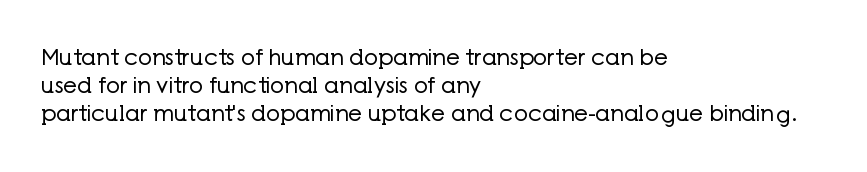
No extra ink here — the face is not bold. Students, observe: this is what conventionally led text looks like. Visually the block forms a straight wall on the left and a jagged coastline on the right. Clear beneath every line of the passage.
